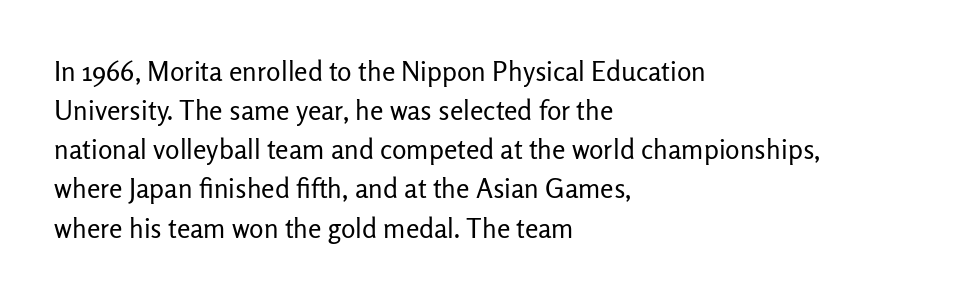
{"italic": "no", "bold": "no", "underline": "no", "align": "left", "line_spacing": "normal", "line_spacing_ratio": 1.45, "letter_spacing": "normal", "letter_spacing_em": 0.0, "glyph_px": 27}
